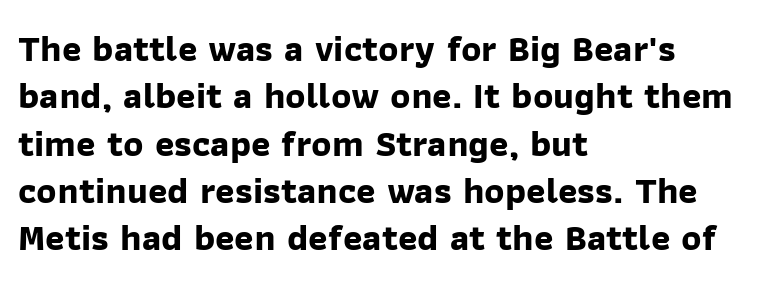
Observe the absence of serifs on each vertical stroke in this sample. Does the weight exceed regular? Yes, all the way to bold. Letters rest on an invisible, unmarked baseline. Left-aligned paragraph, ragged on the right. The type is set solid horizontally, with unmodified tracking.
